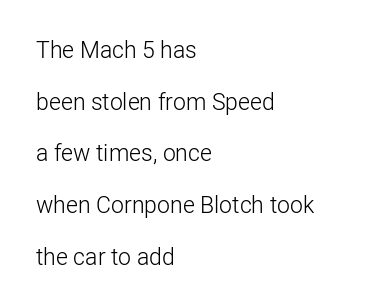
The image shows 23 px text type, upright; set left-aligned, loose line spacing (2.25x), normal letter spacing, not underlined.
